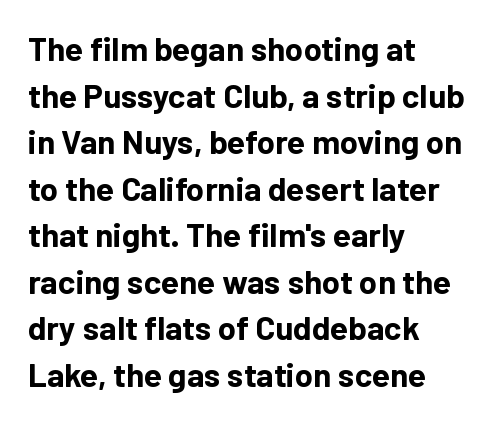
The image shows 33 px bold sans-serif type, upright; set left-aligned, normal line spacing (1.41x), normal letter spacing, not underlined; low stroke contrast and a medium x-height.
